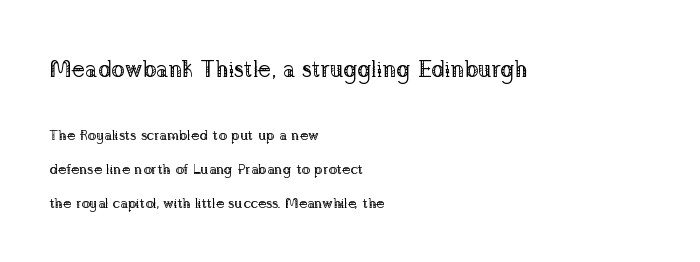
{"italic": "no", "bold": "no", "underline": "no", "align": "left", "line_spacing": "loose", "line_spacing_ratio": 2.42, "letter_spacing": "normal", "letter_spacing_em": 0.0, "larger_block": "first", "size_ratio": 1.64, "glyph_px": 23}
